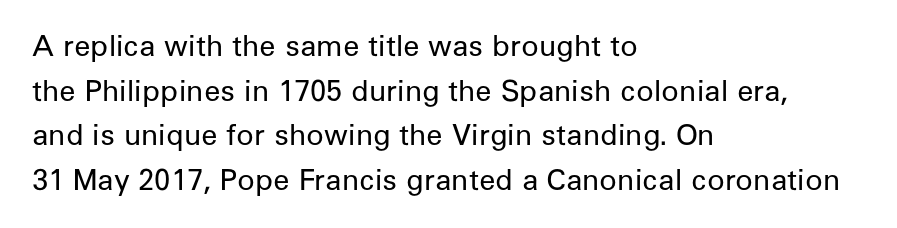
You could not count columns in this text — the font is proportionally spaced. The space directly below the letters is spotless. Compared with a centered layout, this one pins lines to the left instead. The font family rendered here belongs to the sans-serif group.
